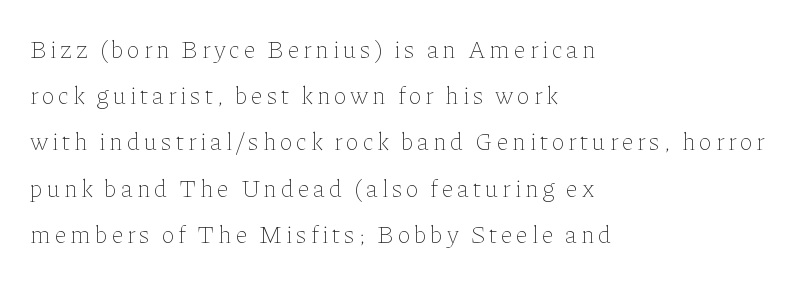
Q: Is the text bold? A: No.
Q: Is the text italic (slanted)? A: No, it is upright.
Q: Is the text underlined? A: No.
Q: How is the paragraph aligned? A: Left-aligned.
